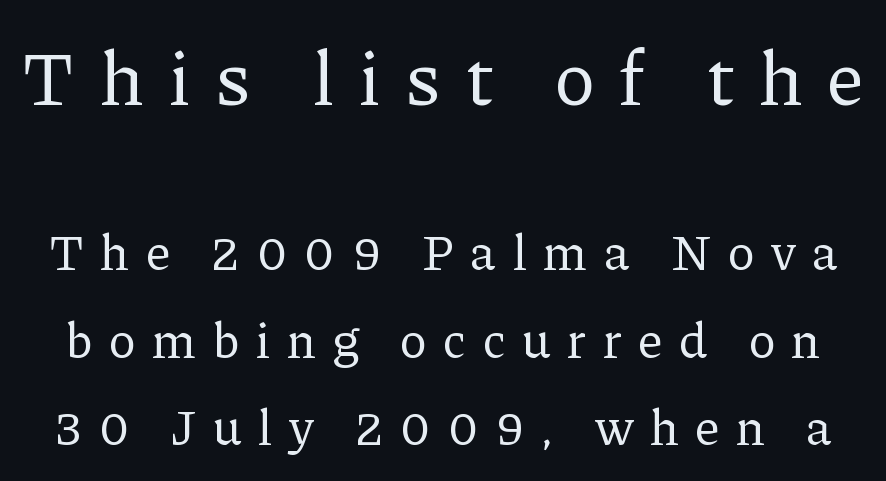
Italic? Not at all — the glyphs are vertical. Note the varied advance widths — an 'i' is clearly narrower than an 'm'. Underline: absent. The more generous point size was reserved for the upper chunk.
